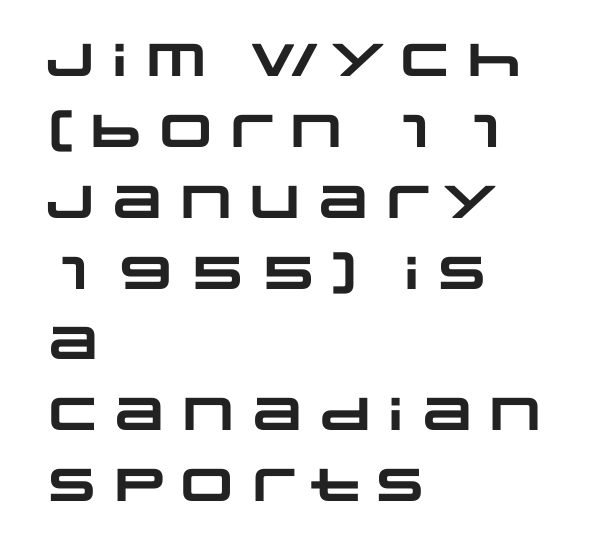
{"serif": "no", "bold": "yes", "weight": "heavy", "width": "wide", "stroke_contrast": "low", "x_height": "large", "monospaced": "no", "underline": "no", "align": "left", "line_spacing": "normal", "line_spacing_ratio": 1.54, "letter_spacing": "normal", "letter_spacing_em": 0.0, "glyph_px": 46}
